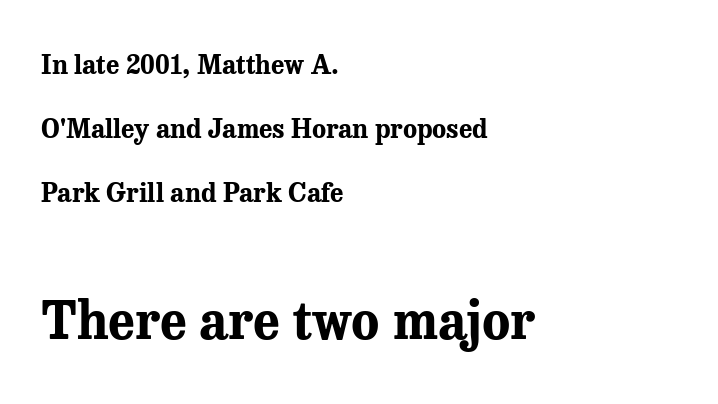
The image shows 52 px bold serif type, upright; set left-aligned, loose line spacing (2.46x), normal letter spacing, not underlined; the second (bottom) block is 2.0x larger; medium stroke contrast and a medium x-height.
